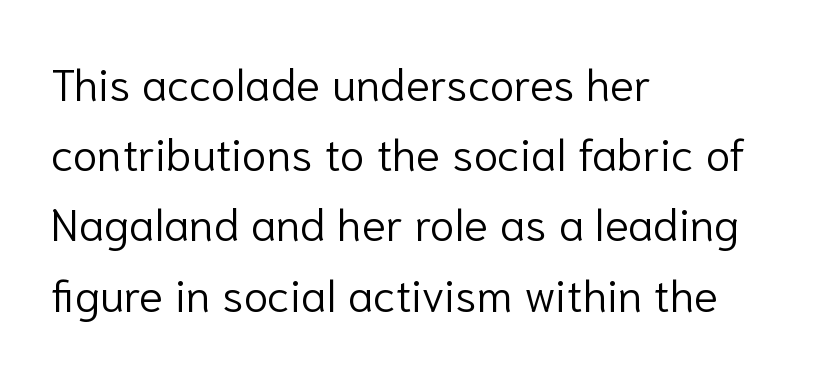
Q: Is the text bold? A: No.
Q: Is the text italic (slanted)? A: No, it is upright.
Q: Is the typeface a serif or a sans-serif typeface? A: Sans-serif.
Q: Is the text underlined? A: No.
Q: How is the paragraph aligned? A: Left-aligned.
Q: Is the spacing between letters normal or unusually wide? A: Normal.
Q: Is the spacing between lines tight, normal or loose? A: Normal.
Q: Width (condensed, normal, or wide)? A: Normal.
Q: Stroke contrast? A: Low.
Q: x-height? A: Medium.
Q: Monospaced? A: No.
